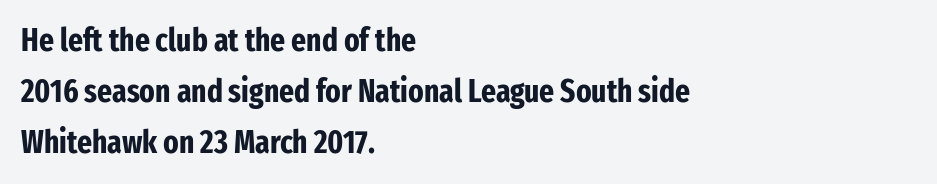
The image shows 32 px bold, condensed sans-serif type, upright; set left-aligned, normal line spacing (1.6x), normal letter spacing, not underlined; low stroke contrast and a medium x-height.
